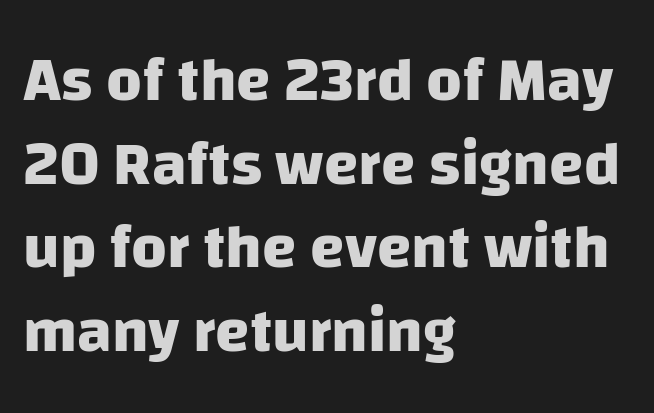
{"serif": "no", "bold": "yes", "weight": "heavy", "width": "normal", "stroke_contrast": "low", "x_height": "large", "monospaced": "no", "underline": "no", "align": "left", "line_spacing": "normal", "line_spacing_ratio": 1.35, "letter_spacing": "normal", "letter_spacing_em": 0.0, "glyph_px": 62}
